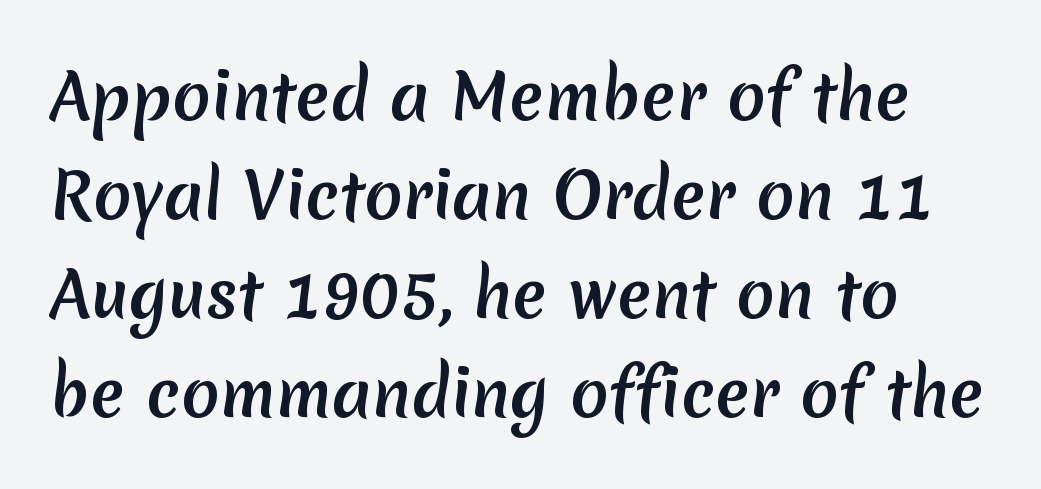
Q: Is the typeface a serif or a sans-serif typeface? A: Sans-serif.
Q: Is the text underlined? A: No.
Q: Is the spacing between letters normal or unusually wide? A: Normal.
Q: Is the spacing between lines tight, normal or loose? A: Normal.
Q: Width (condensed, normal, or wide)? A: Normal.
Q: Stroke contrast? A: Medium.
Q: x-height? A: Medium.
Q: Monospaced? A: No.
